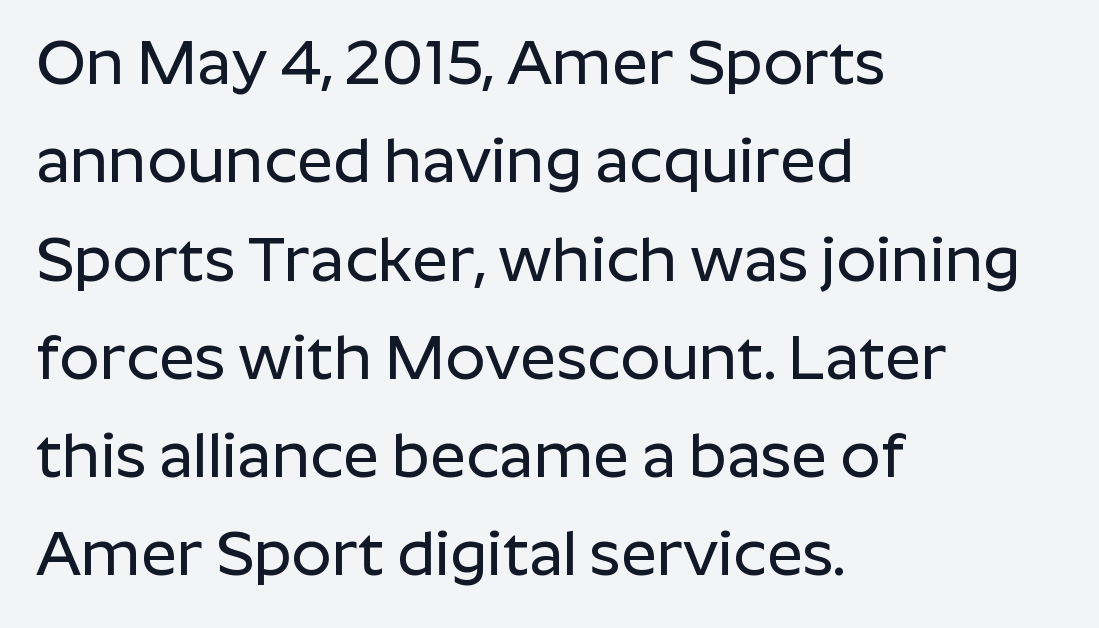
The rendering keeps characters at their native spacing. Just letters on the line, the space beneath them empty. A typesetter would call this proportional, since set widths differ per character. Whoever set this chose a conventional vertical rhythm. A typesetter would mark this as roman, not italic.
